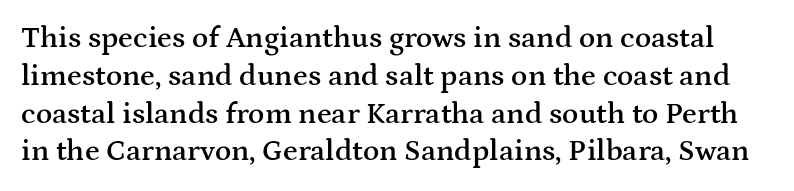
Q: Is the text bold? A: Semi-bold.
Q: Is the text italic (slanted)? A: No, it is upright.
Q: Is the typeface a serif or a sans-serif typeface? A: Serif.
Q: Is the text underlined? A: No.
Q: Is the spacing between letters normal or unusually wide? A: Normal.
Q: Is the spacing between lines tight, normal or loose? A: Normal.
Q: Width (condensed, normal, or wide)? A: Wide.
Q: Stroke contrast? A: Medium.
Q: x-height? A: Medium.
Q: Monospaced? A: No.
